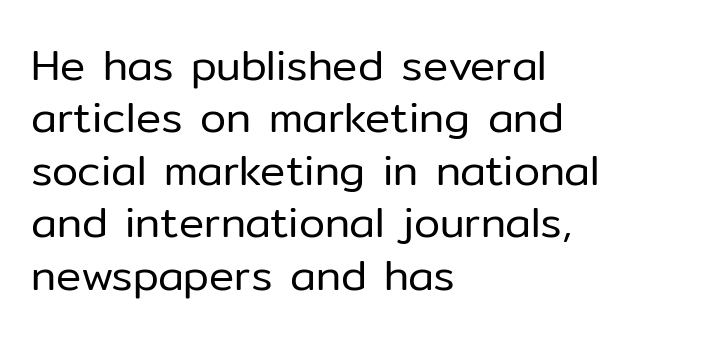
Unmarked baselines from the first word to the last. The face used here is proportionally spaced, like ordinary book or web type. Whoever set this chose a conventional vertical rhythm. Nothing unusual about the tracking: characters are spaced as the font intends. Ordinary non-slanted type is in use. Look at the bottom of the vertical strokes: they stop flat, with no serifs.
